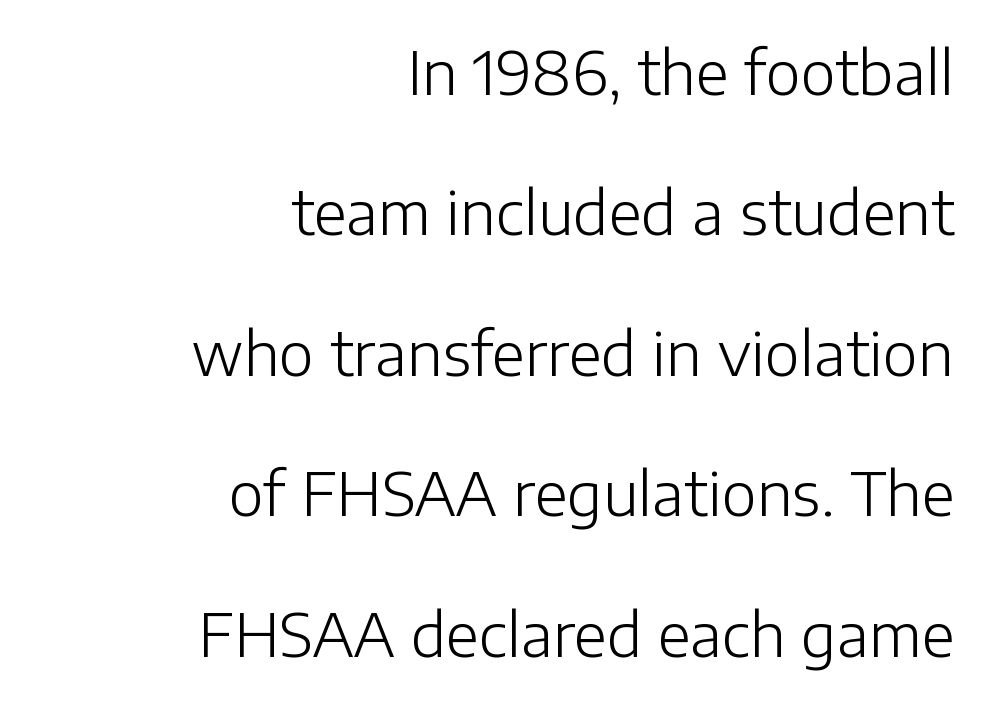
Q: Is the text bold? A: No.
Q: Is the text italic (slanted)? A: No, it is upright.
Q: Is the typeface a serif or a sans-serif typeface? A: Sans-serif.
Q: Is the text underlined? A: No.
Q: How is the paragraph aligned? A: Right-aligned.
Q: Is the spacing between letters normal or unusually wide? A: Normal.
Q: Is the spacing between lines tight, normal or loose? A: Loose.
Q: Width (condensed, normal, or wide)? A: Normal.
Q: Stroke contrast? A: Low.
Q: x-height? A: Medium.
Q: Monospaced? A: No.
